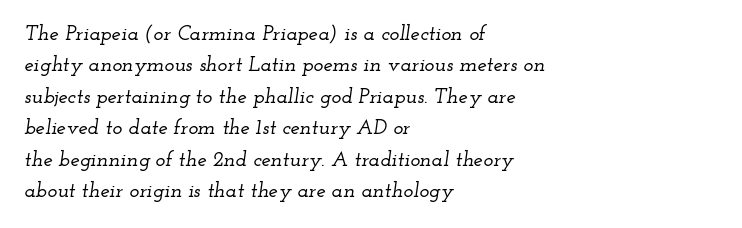
The image shows 21 px text type, italic (leaning right); set left-aligned, normal line spacing (1.5x), normal letter spacing, not underlined.
